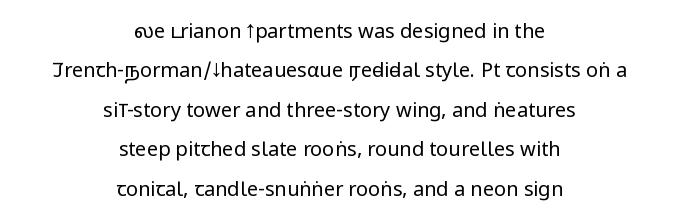
If you folded the block vertically in half, each line would mirror itself in length. Is there any slant? The stems are plumb. The space beneath each line is pristine and unruled. The cut favours lightness, reaching ordinary text weight at its darkest.
